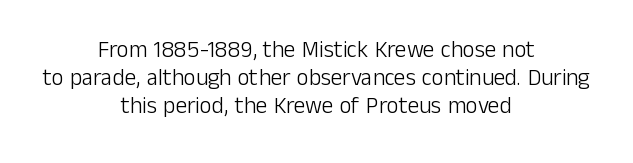
Rendered with straight, roman letterforms. Underline: absent. Between one letter and the next there's only the usual sliver of space. Each line is balanced around a shared central axis.
